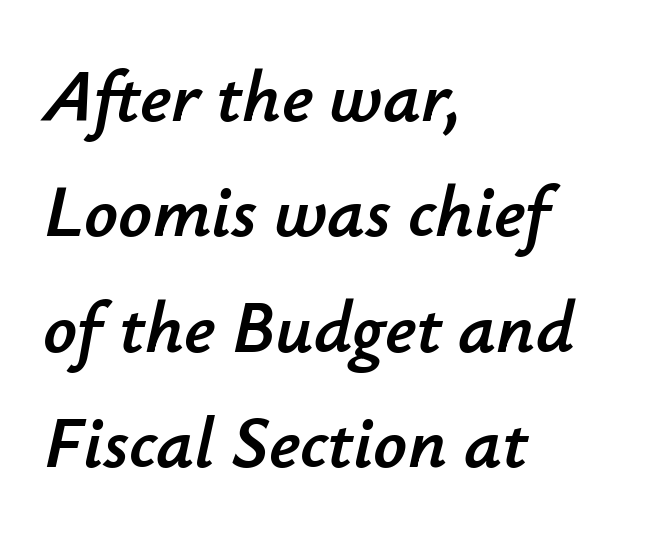
Q: Is the text italic (slanted)? A: Yes, it leans right by about 12 degrees.
Q: Is the text underlined? A: No.
Q: How is the paragraph aligned? A: Left-aligned.
Q: Is the spacing between letters normal or unusually wide? A: Normal.
Q: Is the spacing between lines tight, normal or loose? A: Normal.
Q: Width (condensed, normal, or wide)? A: Normal.
Q: Stroke contrast? A: Low.
Q: x-height? A: Small.
Q: Monospaced? A: No.
